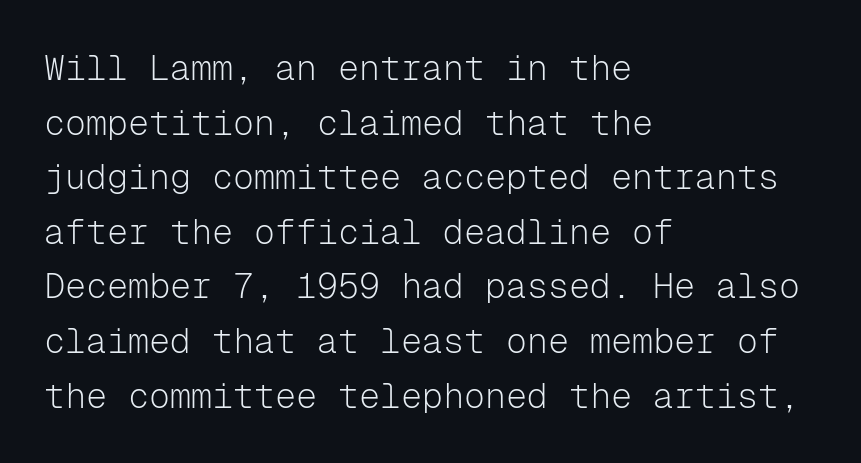
The image shows 35 px light sans-serif type, upright, monospaced; set left-aligned, normal line spacing (1.56x), normal letter spacing, not underlined; low stroke contrast and a medium x-height.
